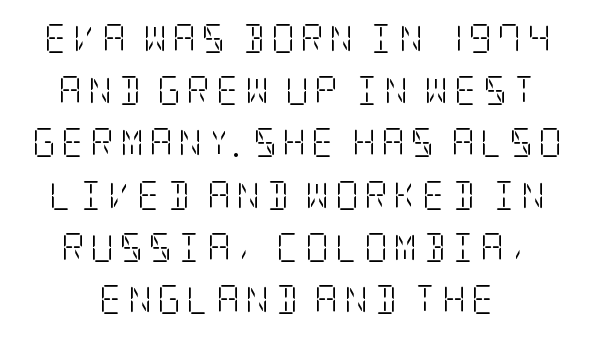
The space directly below the letters is spotless. Old-style or modern, the face here clearly has serifs. A light-to-regular cut is what we see here. Quick note: not italic, upright.
